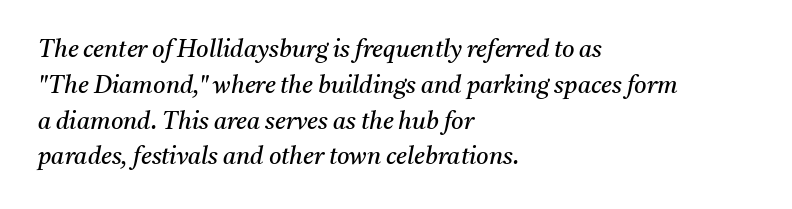
Q: Is the text bold? A: No.
Q: Is the text italic (slanted)? A: Yes, it leans right by about 11 degrees.
Q: Is the text underlined? A: No.
Q: How is the paragraph aligned? A: Left-aligned.
Q: Is the spacing between letters normal or unusually wide? A: Normal.
Q: Is the spacing between lines tight, normal or loose? A: Normal.
